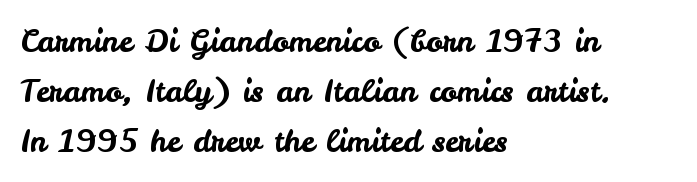
{"serif": "no", "width": "normal", "stroke_contrast": "low", "x_height": "small", "monospaced": "no", "underline": "no", "align": "left", "line_spacing": "normal", "line_spacing_ratio": 1.61, "letter_spacing": "normal", "letter_spacing_em": 0.0, "glyph_px": 31}
